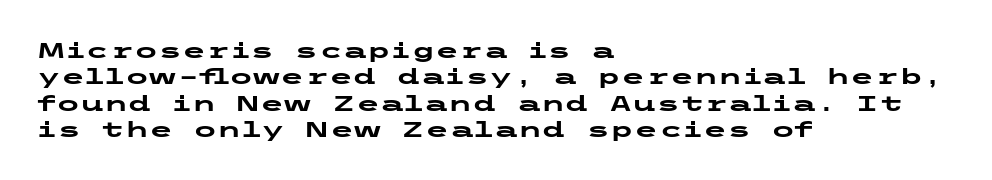
Q: Is the text bold? A: Yes.
Q: Is the text italic (slanted)? A: No, it is upright.
Q: Is the text underlined? A: No.
Q: How is the paragraph aligned? A: Left-aligned.
Q: Is the spacing between letters normal or unusually wide? A: Normal.
